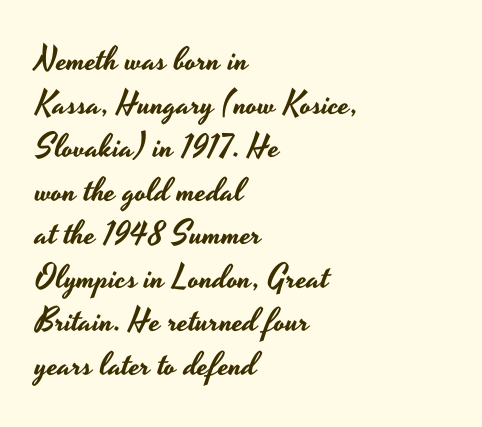
{"serif": "no", "width": "wide", "stroke_contrast": "low", "x_height": "small", "monospaced": "no", "underline": "no", "align": "left", "line_spacing": "normal", "line_spacing_ratio": 1.32, "letter_spacing": "normal", "letter_spacing_em": 0.0, "glyph_px": 33}
